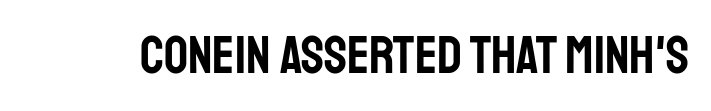
Q: Is the text italic (slanted)? A: No, it is upright.
Q: Is the typeface a serif or a sans-serif typeface? A: Sans-serif.
Q: Is the text underlined? A: No.
Q: Is the spacing between letters normal or unusually wide? A: Normal.
Q: Width (condensed, normal, or wide)? A: Condensed.
Q: Stroke contrast? A: Low.
Q: x-height? A: Large.
Q: Monospaced? A: No.
